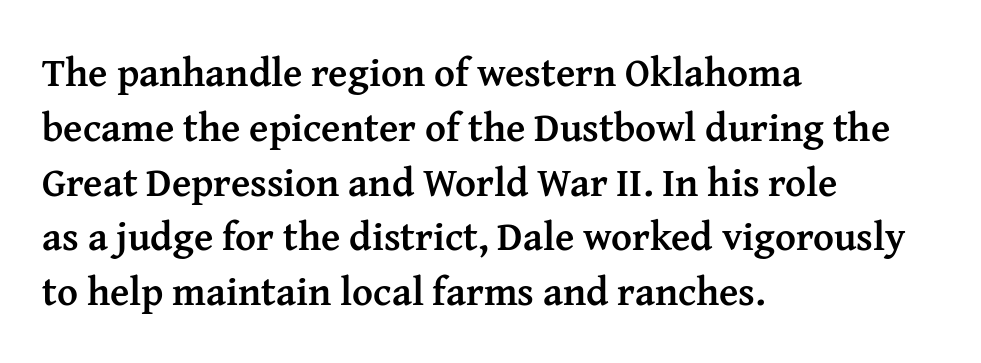
The image shows 40 px semibold serif type, upright; set left-aligned, normal line spacing (1.37x), normal letter spacing, not underlined; medium stroke contrast and a medium x-height.
